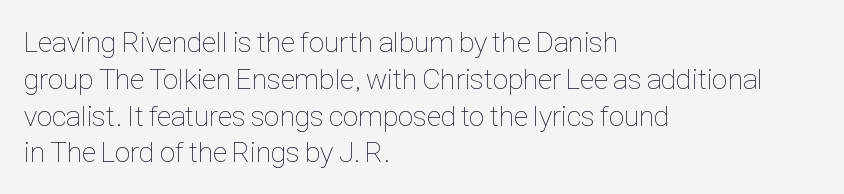
{"italic": "no", "bold": "no", "weight": "thin", "width": "condensed", "stroke_contrast": "low", "x_height": "medium", "monospaced": "no", "underline": "no", "align": "left", "line_spacing": "normal", "line_spacing_ratio": 1.27, "letter_spacing": "normal", "letter_spacing_em": 0.0, "glyph_px": 29}
